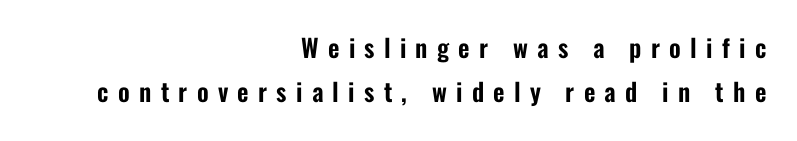
{"italic": "no", "underline": "no", "align": "right", "line_spacing_ratio": 1.78, "letter_spacing": "wide", "letter_spacing_em": 0.37, "glyph_px": 25}
